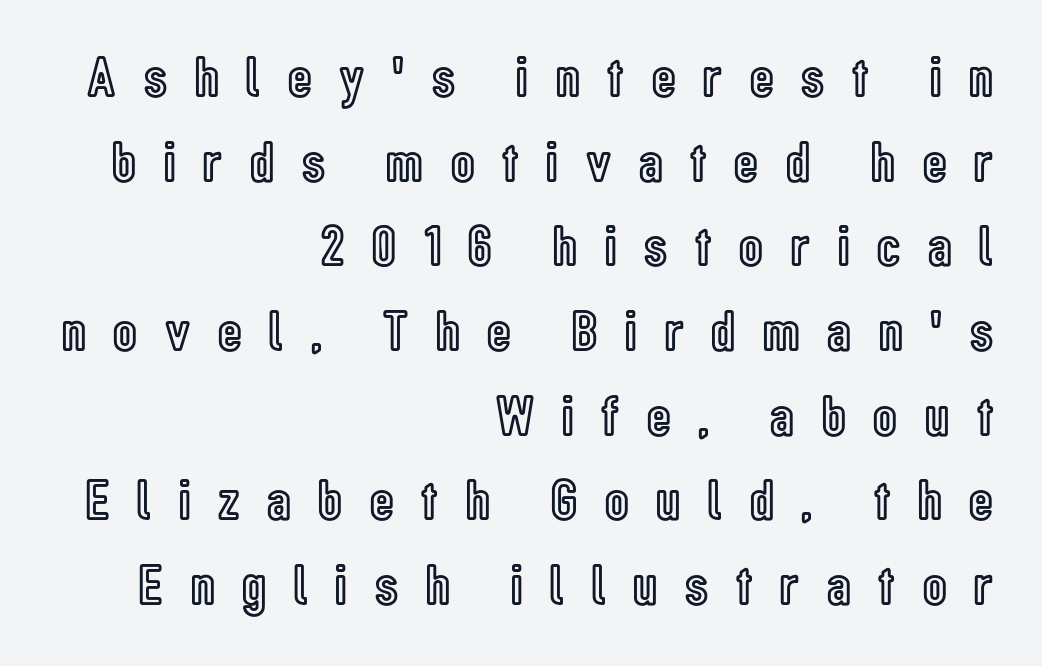
The string is rendered with underlining switched off. This rendering widens character spacing well past its baseline value. Nope, not italic — everything's standing straight. Varying glyph widths throughout — classic text-font behaviour.
